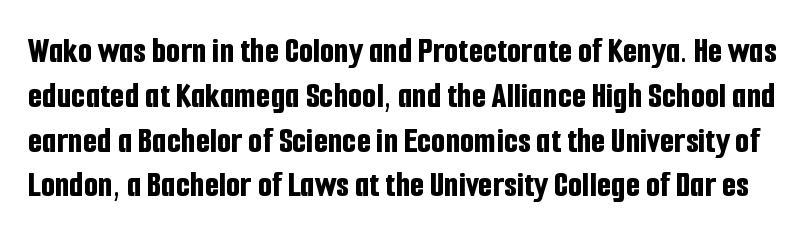
Looks like regular typesetting: each glyph gets only the width it needs. Words appear dense and cohesive because spacing is normal. No italicization has been applied; the sample stays upright. Just letters on the line, the space beneath them empty.
